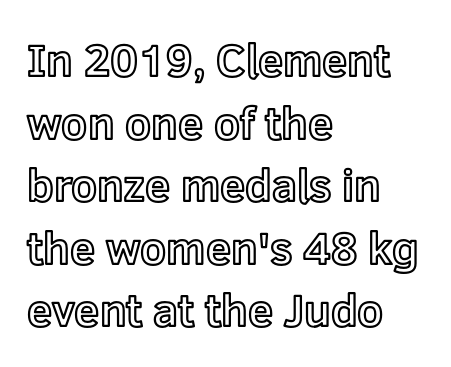
Q: Is the text italic (slanted)? A: No, it is upright.
Q: Is the text underlined? A: No.
Q: How is the paragraph aligned? A: Left-aligned.
Q: Is the spacing between letters normal or unusually wide? A: Normal.
Q: Is the spacing between lines tight, normal or loose? A: Normal.
Q: Width (condensed, normal, or wide)? A: Normal.
Q: x-height? A: Medium.
Q: Monospaced? A: No.
